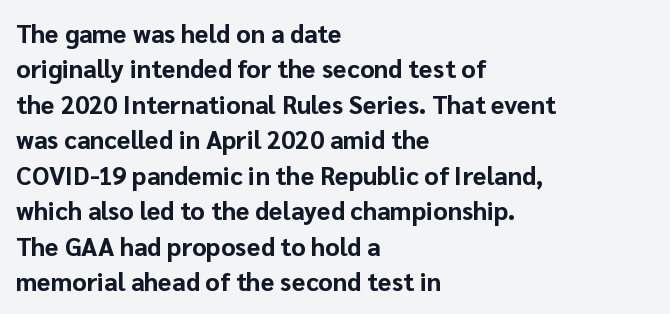
The image shows 25 px bold type, upright; set left-aligned, normal line spacing (1.42x), normal letter spacing, not underlined.
